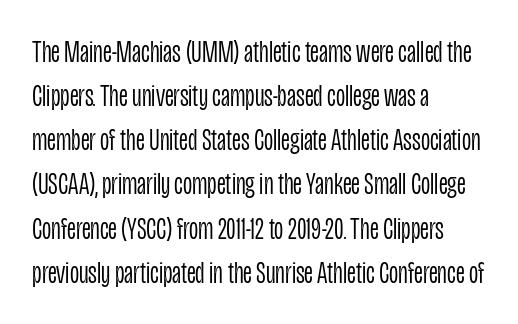
The image shows 32 px light, condensed sans-serif type, upright; set left-aligned, normal line spacing (1.38x), normal letter spacing, not underlined; low stroke contrast and a large x-height.
